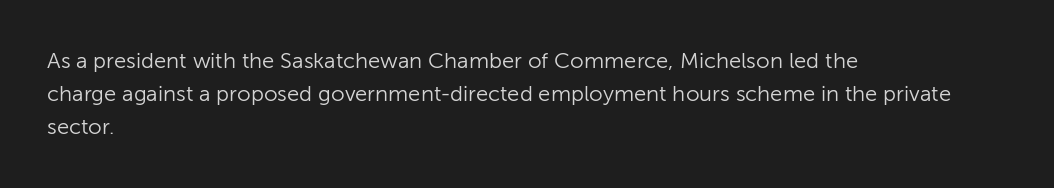
{"italic": "no", "bold": "no", "underline": "no", "align": "left", "line_spacing": "normal", "line_spacing_ratio": 1.51, "letter_spacing": "normal", "letter_spacing_em": 0.0, "glyph_px": 22}
